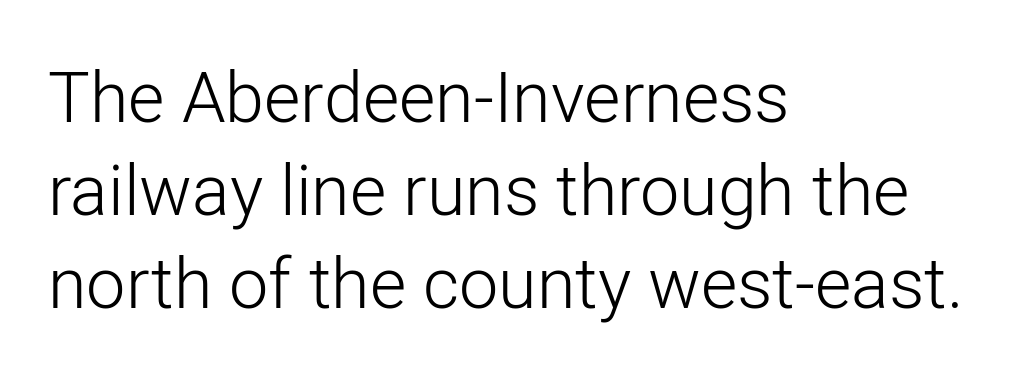
{"serif": "no", "italic": "no", "bold": "no", "weight": "light", "width": "normal", "stroke_contrast": "low", "x_height": "medium", "monospaced": "no", "underline": "no", "align": "left", "line_spacing": "normal", "line_spacing_ratio": 1.33, "letter_spacing": "normal", "letter_spacing_em": 0.0, "glyph_px": 70}
